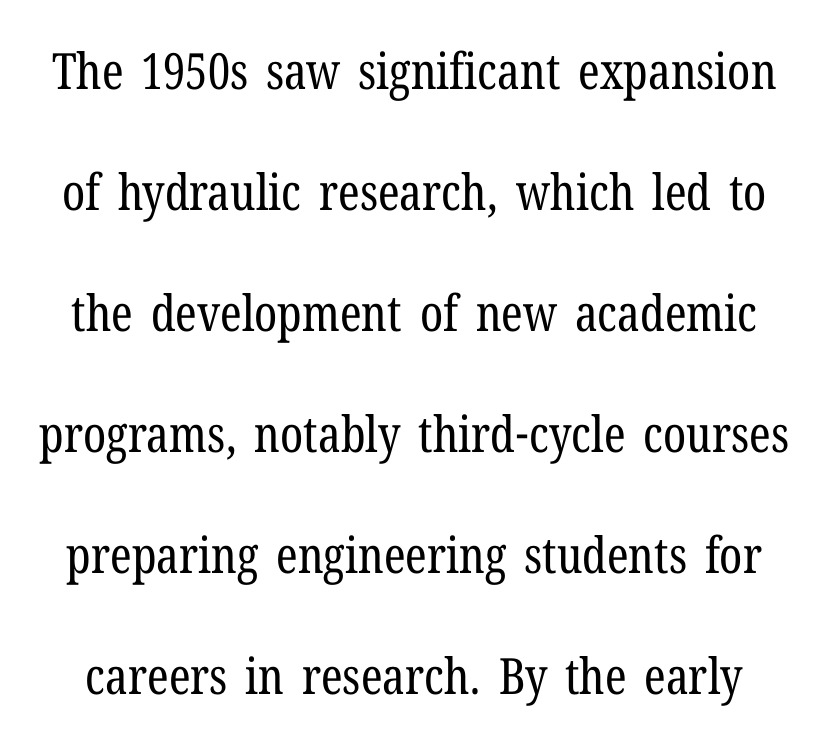
The vertical gap from one line to the next is large. The passage shown is not underscored anywhere. Vertical stems look standard width or narrower in stroke. You can tell from the footed stems that serif type was used.
